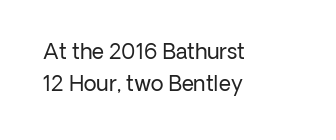
The image shows 21 px text type, upright; set left-aligned, normal line spacing (1.52x), normal letter spacing, not underlined.
